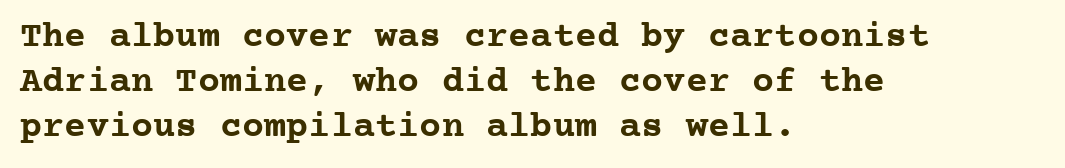
Q: Is the text bold? A: Yes.
Q: Is the text italic (slanted)? A: No, it is upright.
Q: Is the typeface a serif or a sans-serif typeface? A: Serif.
Q: Is the text underlined? A: No.
Q: How is the paragraph aligned? A: Left-aligned.
Q: Is the spacing between letters normal or unusually wide? A: Normal.
Q: Width (condensed, normal, or wide)? A: Normal.
Q: Stroke contrast? A: Low.
Q: x-height? A: Medium.
Q: Monospaced? A: Yes.
